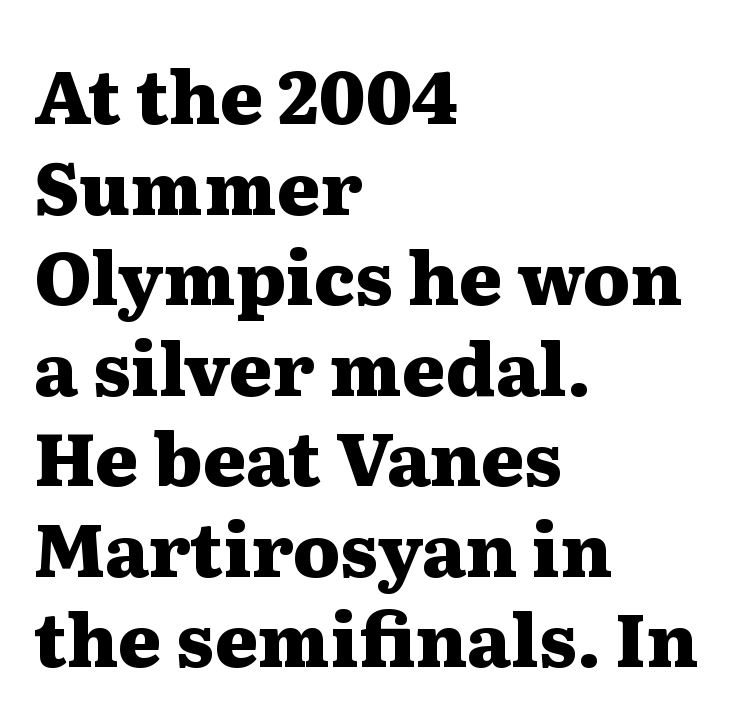
The image shows 73 px heavy, wide serif type, upright; set left-aligned, line spacing 1.24x, normal letter spacing, not underlined; medium stroke contrast and a medium x-height.
